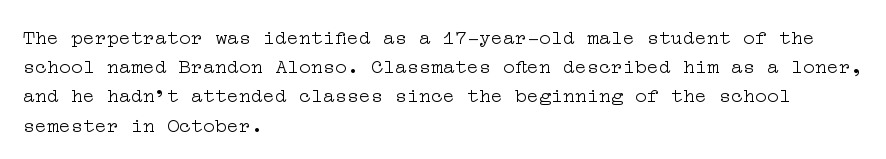
A normal amount of white space separates one row of letters from the next. The foot of each line stays bare and open. The ragged edge is on the right, which tells us the setting is flush left. This sample uses an upright cut, with every glyph sitting square on the baseline. No chunkiness to these letters — they're not bold. Does extra space separate the letters? No, they use regular spacing.
